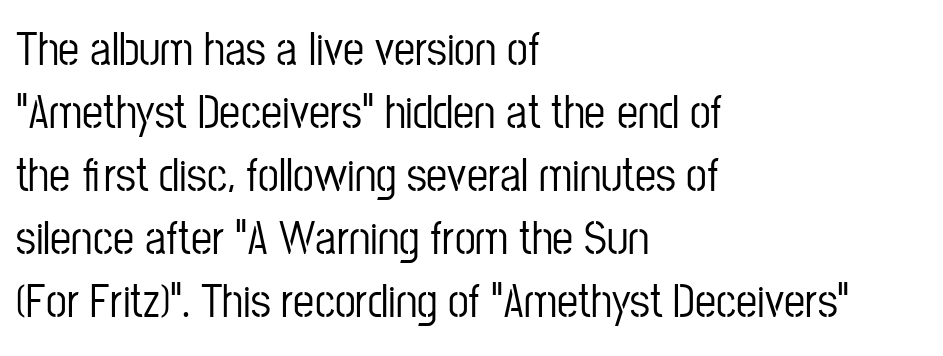
Q: Is the text italic (slanted)? A: No, it is upright.
Q: Is the typeface a serif or a sans-serif typeface? A: Sans-serif.
Q: Is the text underlined? A: No.
Q: How is the paragraph aligned? A: Left-aligned.
Q: Is the spacing between letters normal or unusually wide? A: Normal.
Q: Is the spacing between lines tight, normal or loose? A: Normal.
Q: Width (condensed, normal, or wide)? A: Condensed.
Q: Stroke contrast? A: Low.
Q: x-height? A: Medium.
Q: Monospaced? A: No.
